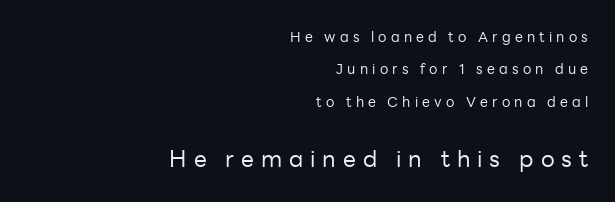
Q: Is the text bold? A: No.
Q: Is the text italic (slanted)? A: No, it is upright.
Q: Is the text underlined? A: No.
Q: How is the paragraph aligned? A: Right-aligned.
Q: Is the spacing between letters normal or unusually wide? A: Unusually wide.
Q: Is the spacing between lines tight, normal or loose? A: Loose.
Q: Which block of text is set in a larger size, the first (top) or the second (bottom)? A: The second (bottom) one.
